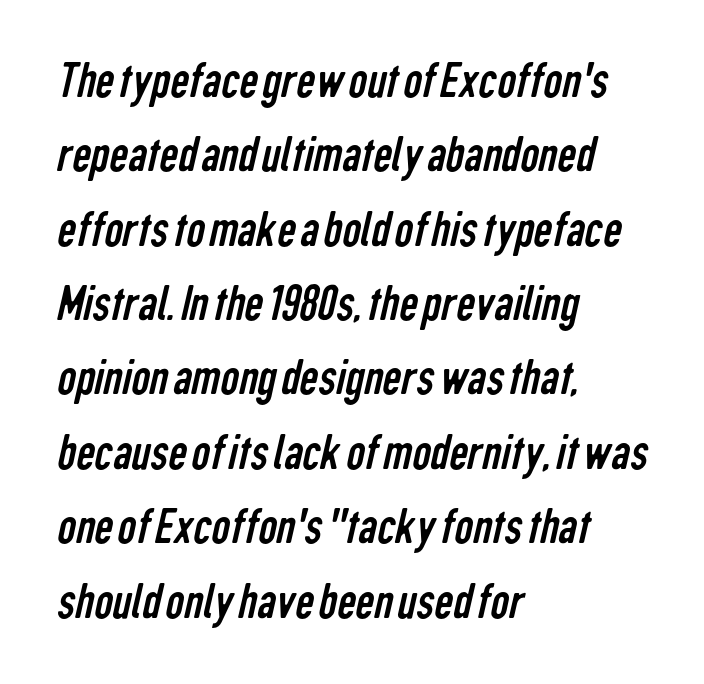
The strokes are not fattened; the text isn't bold. Successive baselines arrive at the customary interval. The foot of each line stays bare and open. All the whitespace from short lines collects on the right. Proportional: the letters do not fall into vertical columns. The typeface chosen for these lines omits serifs.
